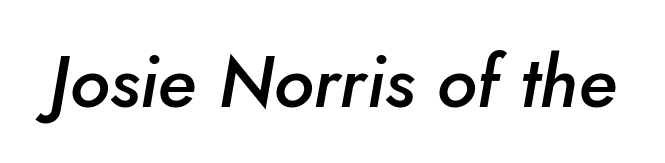
Q: Is the text bold? A: Semi-bold.
Q: Is the text italic (slanted)? A: Yes, it leans right by about 10 degrees.
Q: Is the text underlined? A: No.
Q: Is the spacing between letters normal or unusually wide? A: Normal.
Q: Width (condensed, normal, or wide)? A: Normal.
Q: Stroke contrast? A: Low.
Q: x-height? A: Small.
Q: Monospaced? A: No.
